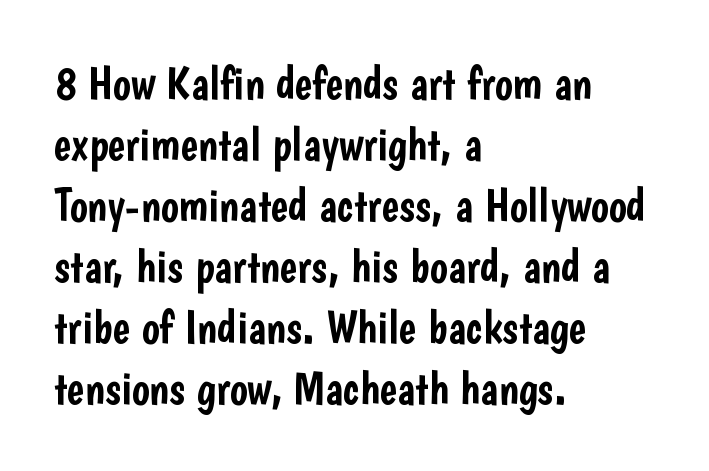
Q: Is the text italic (slanted)? A: No, it is upright.
Q: Is the typeface a serif or a sans-serif typeface? A: Sans-serif.
Q: Is the text underlined? A: No.
Q: How is the paragraph aligned? A: Left-aligned.
Q: Is the spacing between letters normal or unusually wide? A: Normal.
Q: Is the spacing between lines tight, normal or loose? A: Normal.
Q: Width (condensed, normal, or wide)? A: Condensed.
Q: Stroke contrast? A: Low.
Q: x-height? A: Medium.
Q: Monospaced? A: No.
